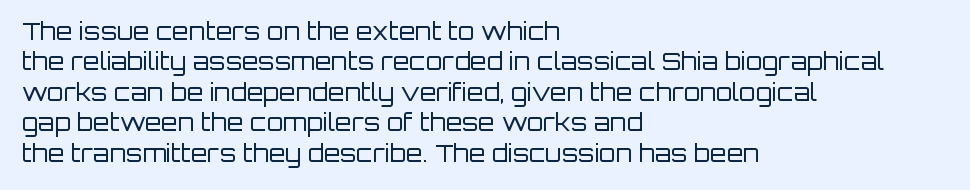
{"italic": "no", "bold": "no", "underline": "no", "align": "left", "line_spacing": "normal", "line_spacing_ratio": 1.27, "letter_spacing": "normal", "letter_spacing_em": 0.0, "glyph_px": 24}
